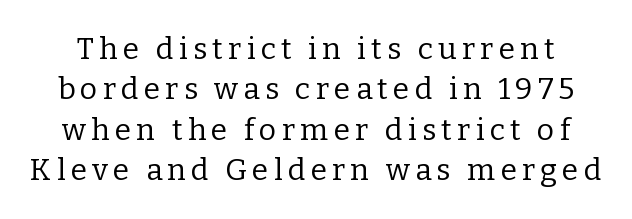
Q: Is the text bold? A: No.
Q: Is the text italic (slanted)? A: No, it is upright.
Q: Is the typeface a serif or a sans-serif typeface? A: Serif.
Q: Is the text underlined? A: No.
Q: Is the spacing between lines tight, normal or loose? A: Normal.
Q: Width (condensed, normal, or wide)? A: Normal.
Q: Stroke contrast? A: Low.
Q: x-height? A: Medium.
Q: Monospaced? A: No.
